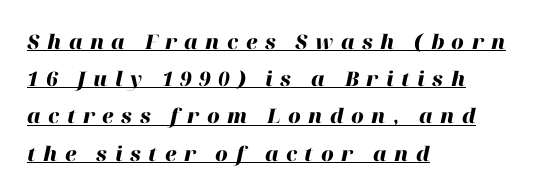
The image shows 20 px bold type, italic (leaning right); set left-aligned, line spacing 1.86x, unusually wide letter spacing (+0.37 em), underlined.
